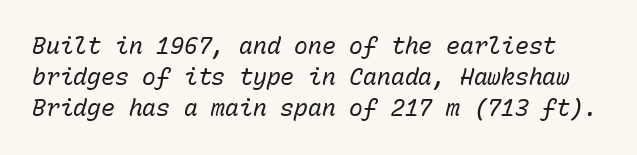
On a weight scale, this lands at 450 or below. Standard letterfit; no display-style spreading of the glyphs. Reading down the column, the eye jumps a familiar distance to each next line. Plain, unruled lines of type. Tall strokes in this sample are angled rather than plumb.
